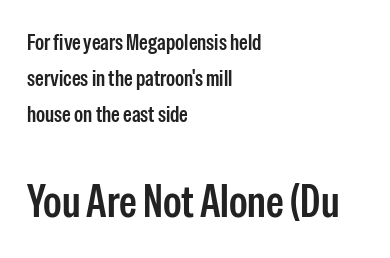
The font family rendered here belongs to the sans-serif group. Leading matches the norm, producing a regular column. Letter spacing: default. The text block is weighted toward the left margin, trailing off unevenly rightward. Upright lettering throughout. The gap between lines stays unmarked.
